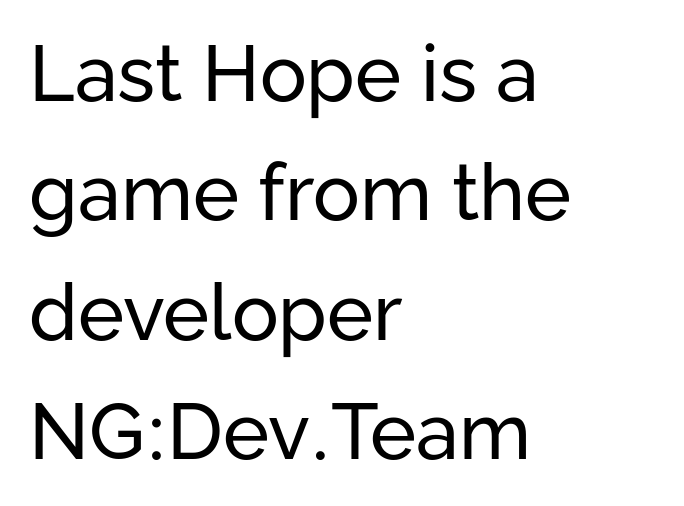
The image shows 78 px regular-weight sans-serif type, upright; set left-aligned, normal line spacing (1.53x), normal letter spacing, not underlined; low stroke contrast and a medium x-height.
